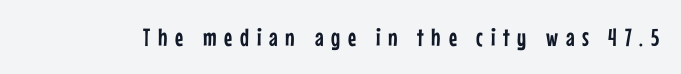
Q: Is the text italic (slanted)? A: No, it is upright.
Q: Is the text underlined? A: No.
Q: Is the spacing between letters normal or unusually wide? A: Unusually wide.
